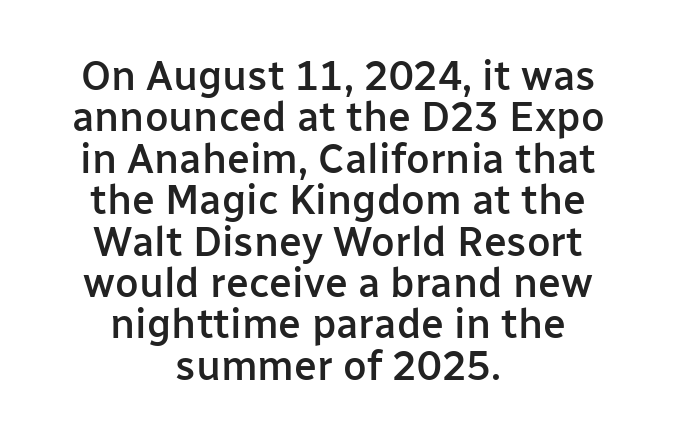
The passage shown is typeset with a sans-serif family. The passage shown is typed in a proportional face where columns would drift. The typesetting leans somewhat heavy: a semibold. The horizontal fit of the characters is conventional and even. Nope, not italic — everything's standing straight. Reading down the column, the eye jumps only a short way to each next line.
